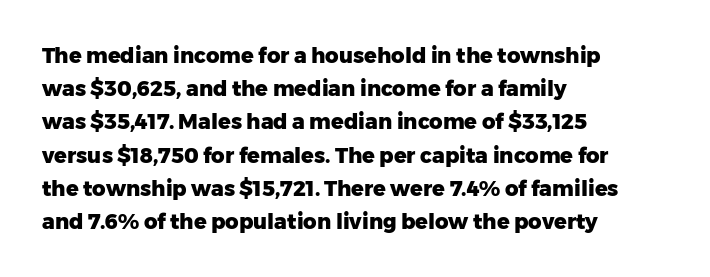
The font is running at its bold setting. Letters rest on an invisible, unmarked baseline. Students, note that the glyphs here touch the page at normal intervals. The rendering anchors every line to the left-hand side.
